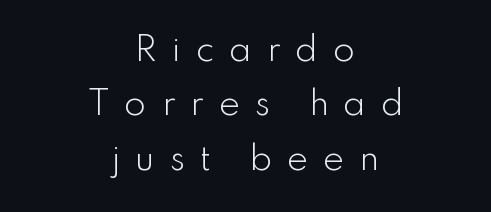
Look at the bottom of the vertical strokes: they stop flat, with no serifs. Tracking here is generous; glyphs stand well apart from one another. Every stem runs plumb, perpendicular to the baseline. No letter is thick-stroked: the sample isn't bold.
